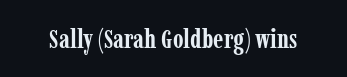
What stands out about the letter spacing? Nothing — it is the standard amount. No italicization has been applied; the sample stays upright. The gap between lines stays unmarked. Thick stems and heavy bowls — unmistakably bold.
